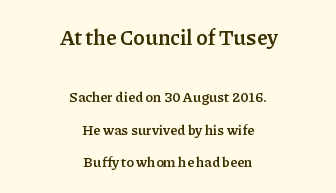
The image shows 21 px bold type, upright; set centered, loose line spacing (2.31x), normal letter spacing, not underlined; the first (top) block is 1.5x larger.
